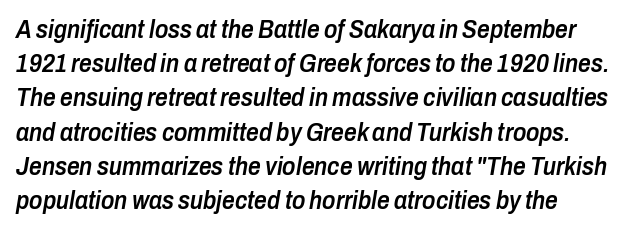
The image shows 25 px text type, italic (leaning right); set normal line spacing (1.37x), normal letter spacing, not underlined.
